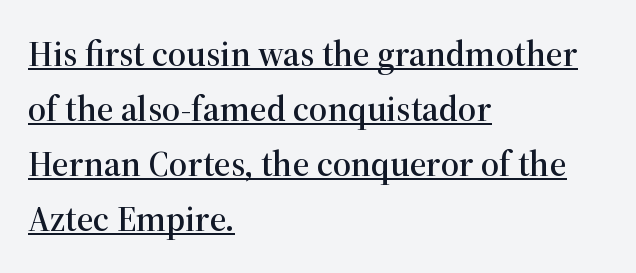
The image shows 36 px serif type, upright; set left-aligned, normal line spacing (1.53x), normal letter spacing, underlined; high stroke contrast and a medium x-height.
